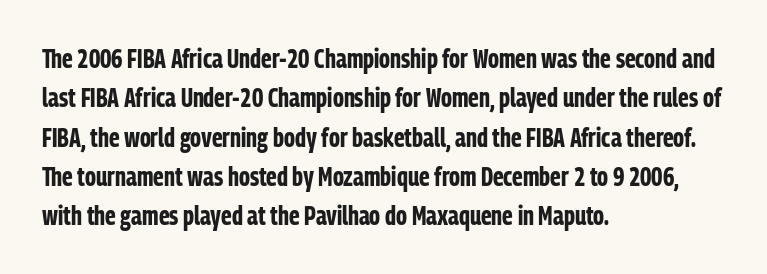
The image shows 26 px bold type, upright; set left-aligned, normal line spacing (1.51x), normal letter spacing, not underlined.
